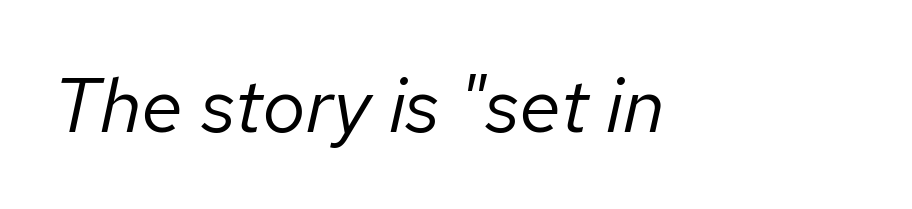
{"italic": "yes", "lean": "right", "slant_degrees": 12, "bold": "no", "weight": "regular", "width": "normal", "stroke_contrast": "low", "x_height": "medium", "monospaced": "no", "underline": "no", "letter_spacing": "normal", "letter_spacing_em": 0.0, "glyph_px": 77}
